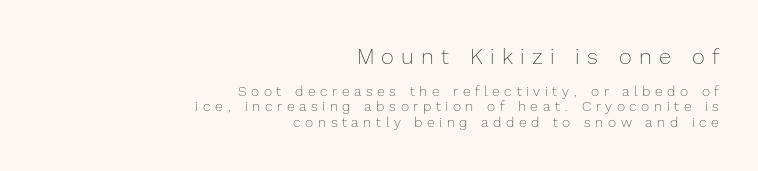
{"italic": "no", "bold": "no", "underline": "no", "align": "right", "line_spacing": "tight", "line_spacing_ratio": 1.08, "letter_spacing": "wide", "letter_spacing_em": 0.33, "larger_block": "first", "size_ratio": 1.57, "glyph_px": 22}
